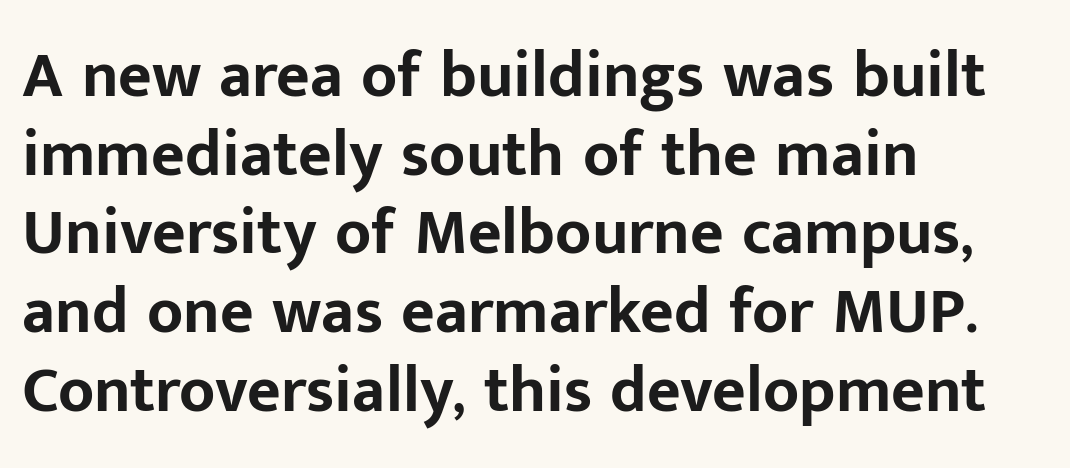
{"serif": "no", "italic": "no", "bold": "yes", "weight": "bold", "width": "normal", "stroke_contrast": "low", "x_height": "medium", "monospaced": "no", "underline": "no", "align": "left", "line_spacing_ratio": 1.21, "letter_spacing": "normal", "letter_spacing_em": 0.0, "glyph_px": 65}
